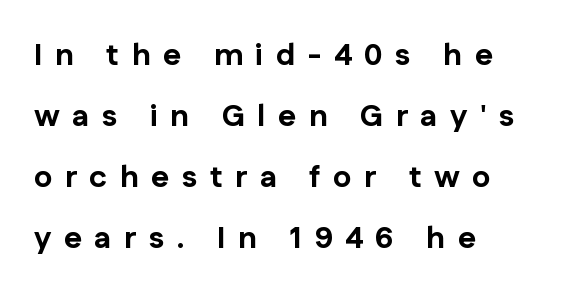
Q: Is the text bold? A: Yes.
Q: Is the text italic (slanted)? A: No, it is upright.
Q: Is the typeface a serif or a sans-serif typeface? A: Sans-serif.
Q: Is the text underlined? A: No.
Q: How is the paragraph aligned? A: Left-aligned.
Q: Is the spacing between letters normal or unusually wide? A: Unusually wide.
Q: Is the spacing between lines tight, normal or loose? A: Loose.
Q: Width (condensed, normal, or wide)? A: Normal.
Q: Stroke contrast? A: Low.
Q: x-height? A: Medium.
Q: Monospaced? A: No.
